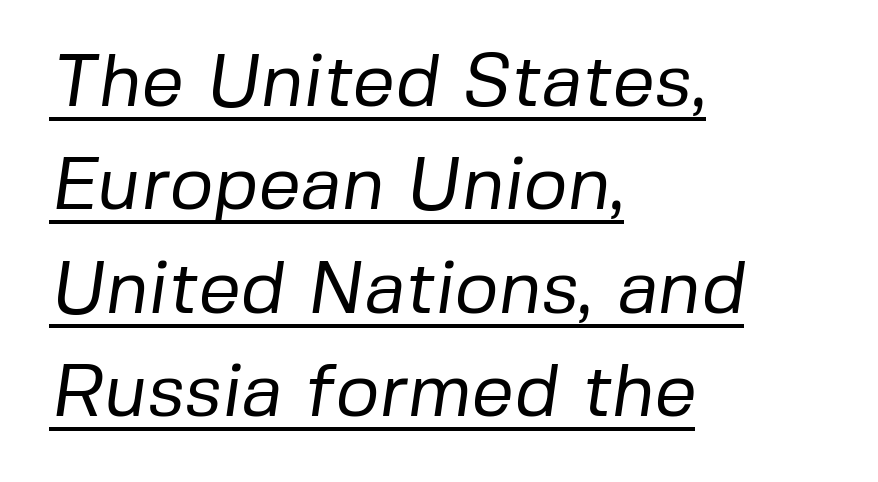
Q: Is the text bold? A: No.
Q: Is the typeface a serif or a sans-serif typeface? A: Sans-serif.
Q: Is the text underlined? A: Yes.
Q: How is the paragraph aligned? A: Left-aligned.
Q: Is the spacing between letters normal or unusually wide? A: Normal.
Q: Is the spacing between lines tight, normal or loose? A: Normal.
Q: Width (condensed, normal, or wide)? A: Normal.
Q: Stroke contrast? A: Low.
Q: x-height? A: Medium.
Q: Monospaced? A: No.
